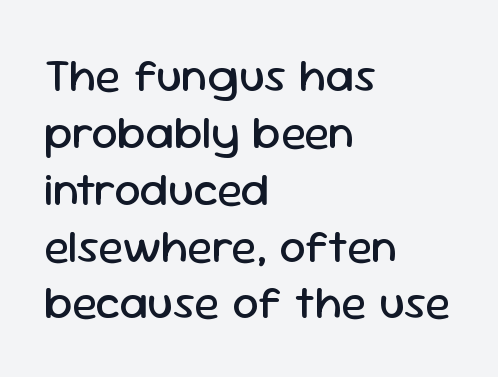
{"serif": "no", "italic": "no", "bold": "no", "weight": "regular", "width": "normal", "stroke_contrast": "low", "x_height": "medium", "monospaced": "no", "underline": "no", "align": "left", "line_spacing_ratio": 1.21, "letter_spacing": "normal", "letter_spacing_em": 0.0, "glyph_px": 47}
